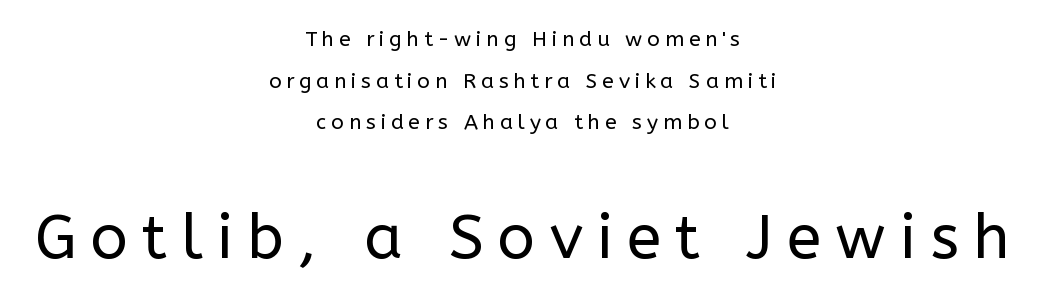
{"serif": "no", "italic": "no", "bold": "no", "weight": "regular", "width": "normal", "stroke_contrast": "low", "x_height": "medium", "monospaced": "no", "underline": "no", "align": "center", "line_spacing": "loose", "line_spacing_ratio": 1.98, "letter_spacing": "wide", "letter_spacing_em": 0.23, "larger_block": "second", "size_ratio": 2.95, "glyph_px": 62}
